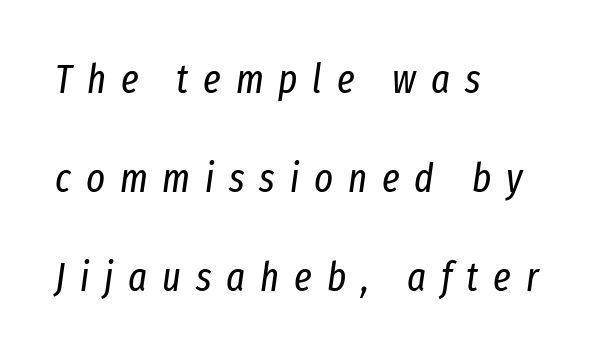
Each letter keeps its own natural width here, so spacing adapts to shape. Bare-footed words on every line. The vertical gap from one line to the next is large. Caption: multi-line text, flush left, ragged right.
